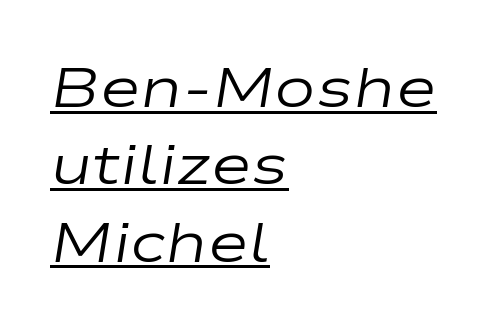
Q: Is the text bold? A: No.
Q: Is the text italic (slanted)? A: Yes, it leans right by about 9 degrees.
Q: Is the text underlined? A: Yes.
Q: How is the paragraph aligned? A: Left-aligned.
Q: Is the spacing between letters normal or unusually wide? A: Normal.
Q: Is the spacing between lines tight, normal or loose? A: Normal.
Q: Width (condensed, normal, or wide)? A: Wide.
Q: Stroke contrast? A: Low.
Q: x-height? A: Medium.
Q: Monospaced? A: No.
